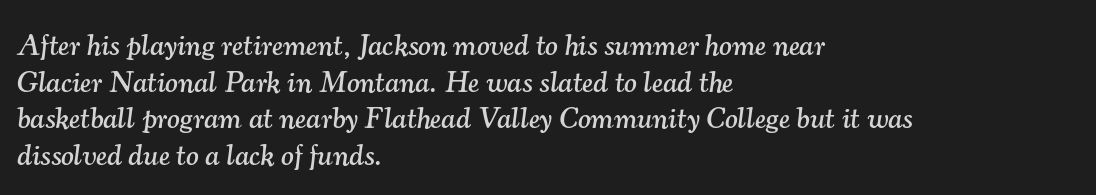
The image shows 30 px serif type, italic (leaning right); set left-aligned, line spacing 1.22x, normal letter spacing, not underlined; medium stroke contrast and a small x-height.
